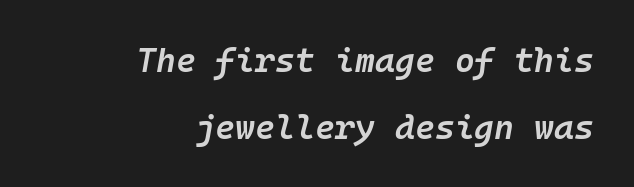
{"italic": "yes", "lean": "right", "slant_degrees": 10, "bold": "semi", "weight": "semibold", "width": "normal", "stroke_contrast": "low", "x_height": "medium", "monospaced": "yes", "underline": "no", "align": "right", "line_spacing": "loose", "line_spacing_ratio": 1.97, "letter_spacing": "normal", "letter_spacing_em": 0.0, "glyph_px": 34}
